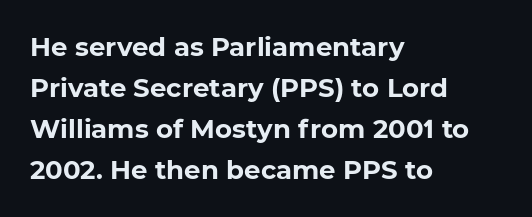
The rendering uses a moderate line-height, typical for paragraphs. The strokes are fattened all the way to bold. There is no visible air inserted between adjacent glyphs. A bare baseline throughout the passage. Line beginnings align vertically; line endings do not.
